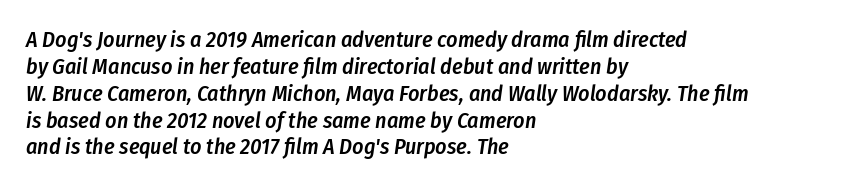
{"italic": "yes", "lean": "right", "slant_degrees": 8, "bold": "semi", "underline": "no", "align": "left", "line_spacing_ratio": 1.22, "letter_spacing": "normal", "letter_spacing_em": 0.0, "glyph_px": 22}
